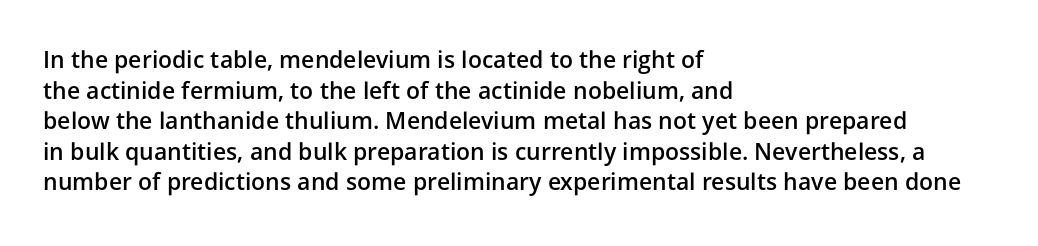
The image shows 23 px text type, upright; set left-aligned, normal line spacing (1.33x), normal letter spacing, not underlined.
